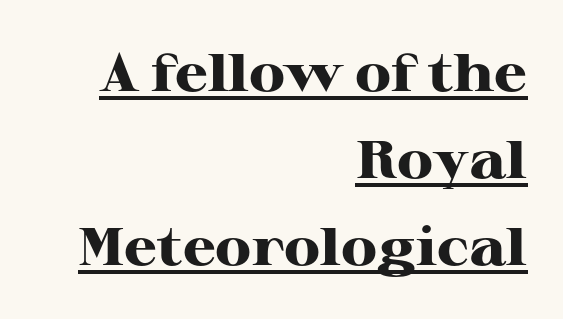
Q: Is the text bold? A: Yes.
Q: Is the text italic (slanted)? A: No, it is upright.
Q: Is the typeface a serif or a sans-serif typeface? A: Serif.
Q: Is the text underlined? A: Yes.
Q: How is the paragraph aligned? A: Right-aligned.
Q: Is the spacing between letters normal or unusually wide? A: Normal.
Q: Is the spacing between lines tight, normal or loose? A: Normal.
Q: Width (condensed, normal, or wide)? A: Wide.
Q: Stroke contrast? A: High.
Q: x-height? A: Medium.
Q: Monospaced? A: No.
